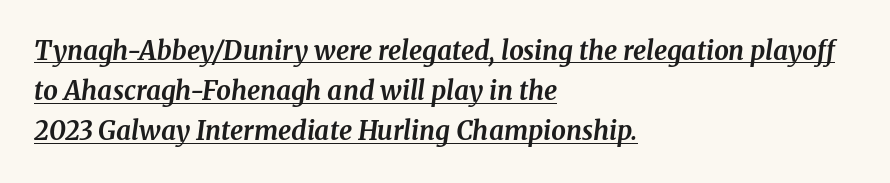
The image shows 26 px bold type, italic (leaning right); set left-aligned, normal line spacing (1.54x), normal letter spacing, underlined.
